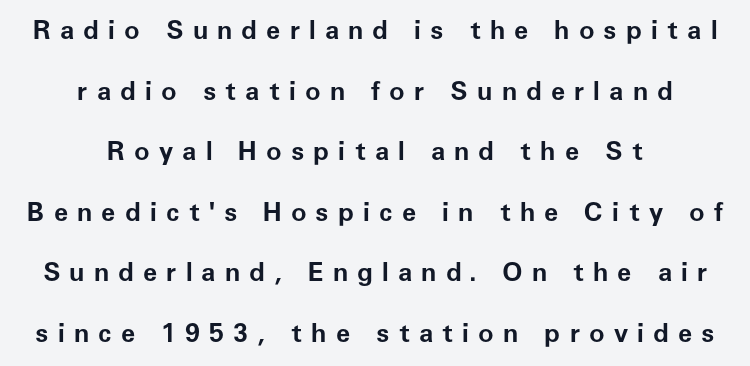
The image shows 26 px bold type, upright; set centered, loose line spacing (2.33x), unusually wide letter spacing (+0.35 em), not underlined.
